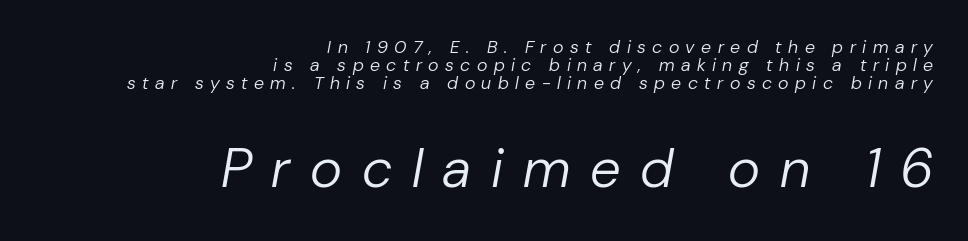
Q: Is the text bold? A: No.
Q: Is the text italic (slanted)? A: Yes, it leans right by about 10 degrees.
Q: Is the text underlined? A: No.
Q: How is the paragraph aligned? A: Right-aligned.
Q: Is the spacing between letters normal or unusually wide? A: Unusually wide.
Q: Is the spacing between lines tight, normal or loose? A: Tight.
Q: Which block of text is set in a larger size, the first (top) or the second (bottom)? A: The second (bottom) one.
Q: Width (condensed, normal, or wide)? A: Normal.
Q: Stroke contrast? A: Low.
Q: x-height? A: Medium.
Q: Monospaced? A: No.
